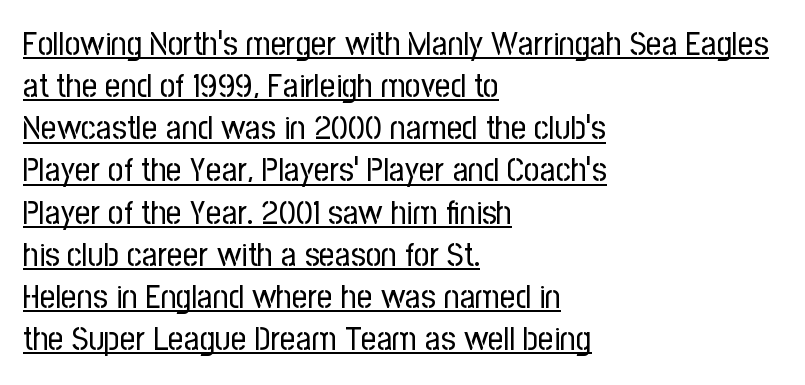
The image shows 34 px regular-weight, condensed sans-serif type, upright; set left-aligned, line spacing 1.24x, normal letter spacing, underlined; low stroke contrast and a medium x-height.
